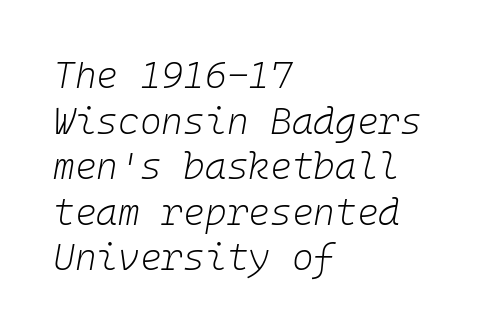
{"italic": "yes", "lean": "right", "slant_degrees": 10, "bold": "no", "weight": "light", "width": "normal", "stroke_contrast": "low", "x_height": "medium", "monospaced": "yes", "underline": "no", "align": "left", "line_spacing_ratio": 1.23, "letter_spacing": "normal", "letter_spacing_em": 0.0, "glyph_px": 37}
